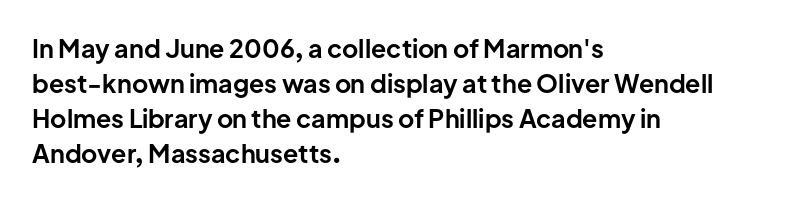
Nope, not italic — everything's standing straight. Regular leading. Teacher's note: observe the even left margin — that is flush-left alignment. The space beneath each line is pristine and unruled. Glyph-to-glyph distance matches everyday printed text.
